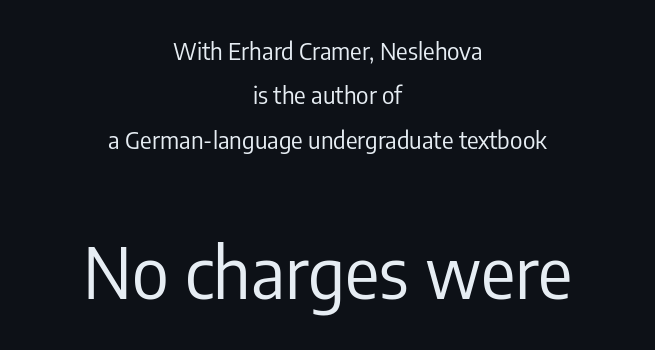
The image shows 71 px regular-weight, condensed sans-serif type, upright; set centered, line spacing 1.85x, normal letter spacing, not underlined; the second (bottom) block is 2.96x larger; low stroke contrast and a medium x-height.
